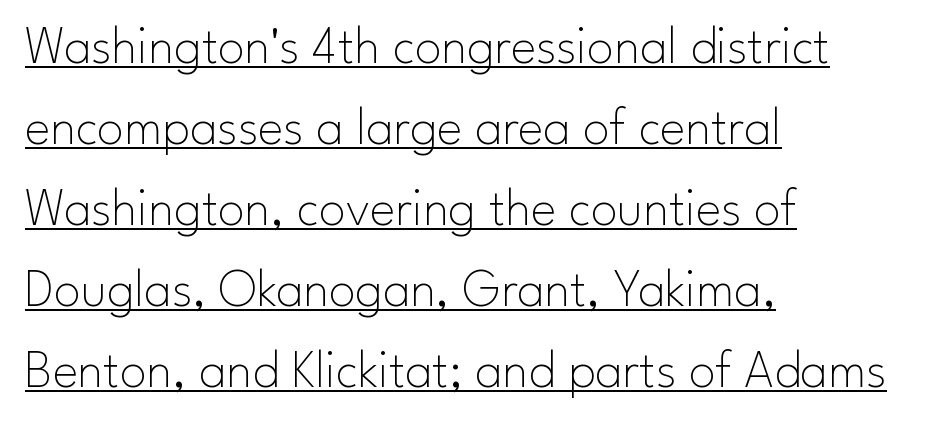
Q: Is the text bold? A: No.
Q: Is the text italic (slanted)? A: No, it is upright.
Q: Is the typeface a serif or a sans-serif typeface? A: Sans-serif.
Q: Is the text underlined? A: Yes.
Q: How is the paragraph aligned? A: Left-aligned.
Q: Is the spacing between letters normal or unusually wide? A: Normal.
Q: Is the spacing between lines tight, normal or loose? A: Normal.
Q: Width (condensed, normal, or wide)? A: Normal.
Q: Stroke contrast? A: Low.
Q: x-height? A: Small.
Q: Monospaced? A: No.
